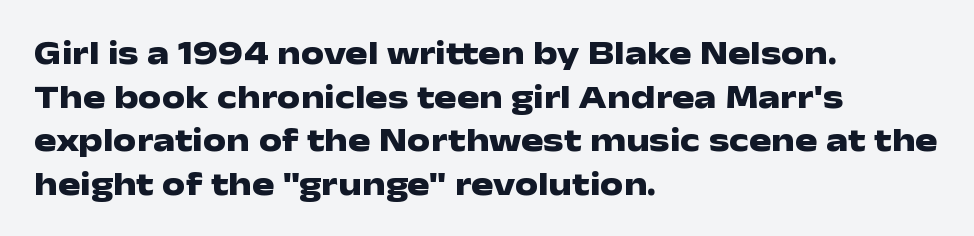
Q: Is the text bold? A: Yes.
Q: Is the text italic (slanted)? A: No, it is upright.
Q: Is the typeface a serif or a sans-serif typeface? A: Sans-serif.
Q: Is the text underlined? A: No.
Q: How is the paragraph aligned? A: Left-aligned.
Q: Is the spacing between letters normal or unusually wide? A: Normal.
Q: Is the spacing between lines tight, normal or loose? A: Normal.
Q: Width (condensed, normal, or wide)? A: Wide.
Q: Stroke contrast? A: Low.
Q: x-height? A: Medium.
Q: Monospaced? A: No.
